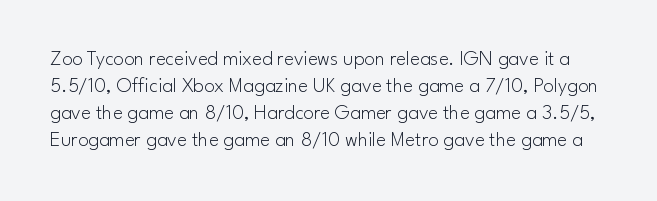
{"italic": "no", "bold": "no", "underline": "no", "line_spacing": "normal", "line_spacing_ratio": 1.28, "letter_spacing": "normal", "letter_spacing_em": 0.0, "glyph_px": 21}
